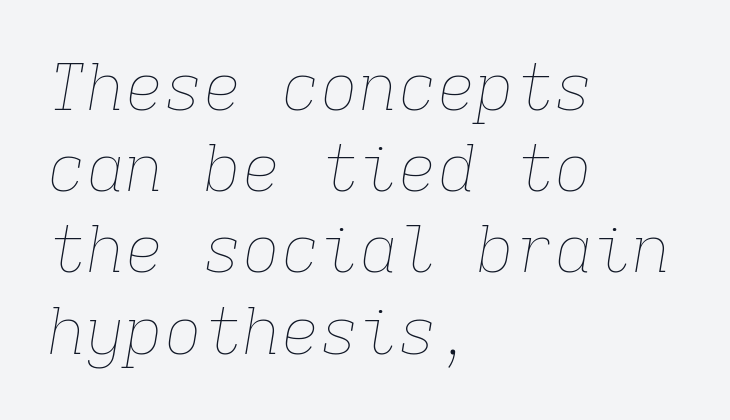
{"italic": "yes", "lean": "right", "slant_degrees": 9, "bold": "no", "weight": "thin", "width": "normal", "stroke_contrast": "low", "x_height": "medium", "monospaced": "yes", "underline": "no", "align": "left", "line_spacing": "normal", "line_spacing_ratio": 1.25, "letter_spacing": "normal", "letter_spacing_em": 0.0, "glyph_px": 65}
